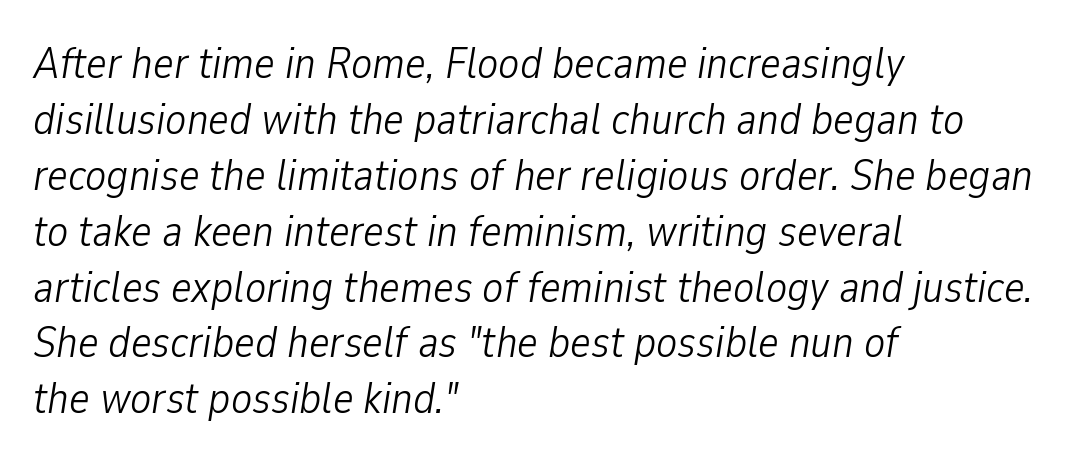
Italic? Definitely — the glyphs are oblique. Is the stroke heavy? The answer is a plain regular-or-lighter. The rendering anchors every line to the left-hand side. Rule under the text: the space is simply empty. Honestly, the letter spacing is just normal — you wouldn't notice it. Spacing verdict: proportional, widths tailored to each character.
